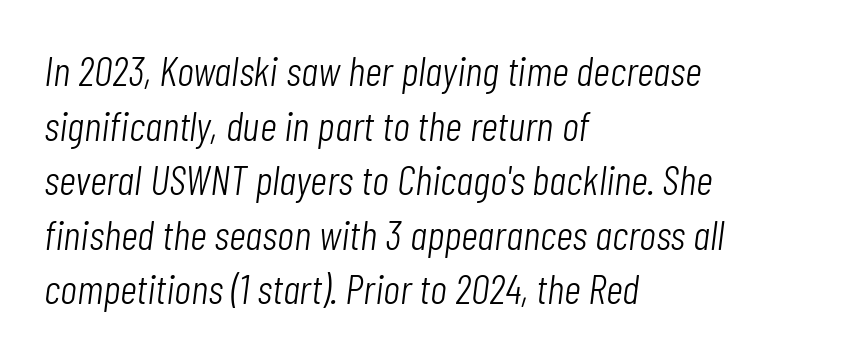
Q: Is the text bold? A: No.
Q: Is the text italic (slanted)? A: Yes, it leans right by about 7 degrees.
Q: Is the text underlined? A: No.
Q: How is the paragraph aligned? A: Left-aligned.
Q: Is the spacing between letters normal or unusually wide? A: Normal.
Q: Is the spacing between lines tight, normal or loose? A: Normal.
Q: Width (condensed, normal, or wide)? A: Condensed.
Q: Stroke contrast? A: Low.
Q: x-height? A: Medium.
Q: Monospaced? A: No.
